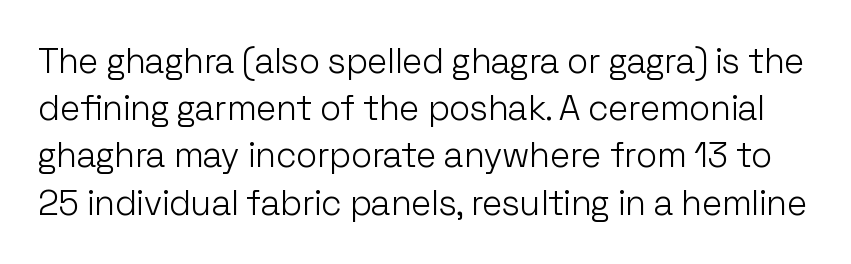
Note the varied advance widths — an 'i' is clearly narrower than an 'm'. It's the straight-up-and-down kind of type. What's the leading like? Ordinary, nothing unusual. The glyphs in this specimen are sans serif. In terms of letterspacing, this is plain default setting.
